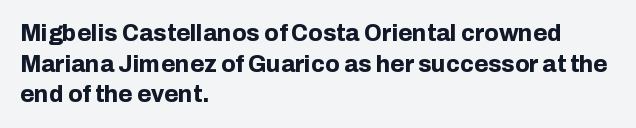
The image shows 23 px bold type, upright; set left-aligned, normal line spacing (1.33x), normal letter spacing, not underlined.
